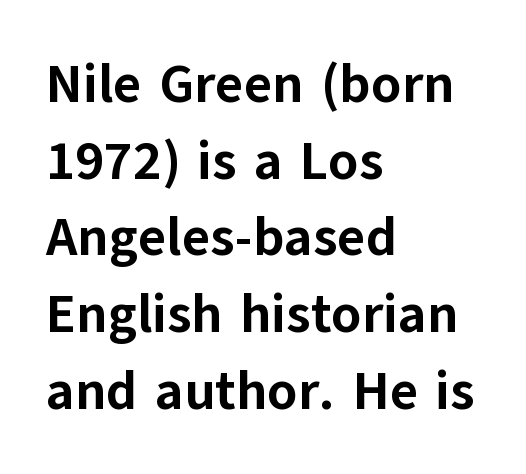
The image shows 54 px bold sans-serif type, upright; set left-aligned, normal line spacing (1.42x), normal letter spacing, not underlined; low stroke contrast and a medium x-height.
